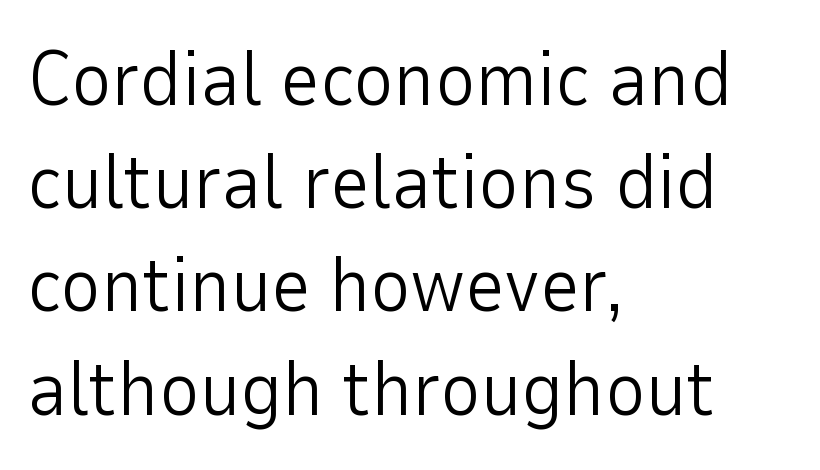
Q: Is the text bold? A: No.
Q: Is the text italic (slanted)? A: No, it is upright.
Q: Is the typeface a serif or a sans-serif typeface? A: Sans-serif.
Q: Is the text underlined? A: No.
Q: How is the paragraph aligned? A: Left-aligned.
Q: Is the spacing between letters normal or unusually wide? A: Normal.
Q: Is the spacing between lines tight, normal or loose? A: Normal.
Q: Width (condensed, normal, or wide)? A: Normal.
Q: Stroke contrast? A: Low.
Q: x-height? A: Medium.
Q: Monospaced? A: No.
